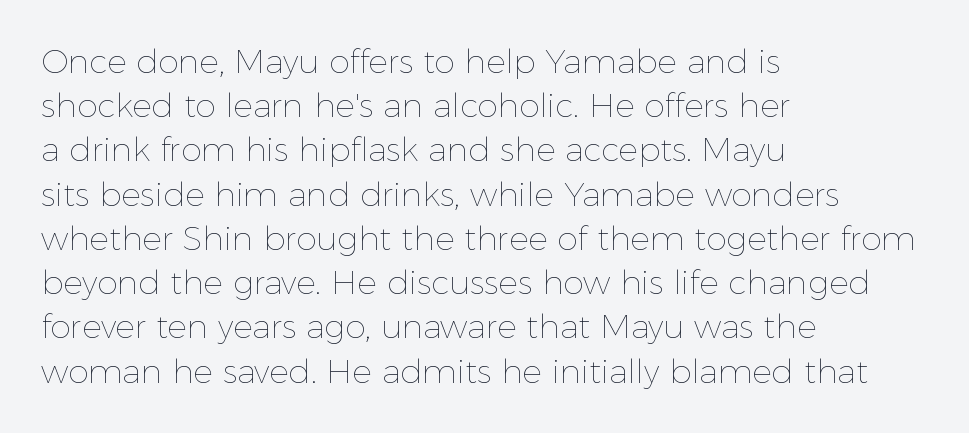
Is there any slant? The stems are plumb. The letters look calm and open, with moderate or lighter stems. The passage shown has conventional tracking throughout. The rendering uses natural spacing where letterforms have individual widths. Evenly set lines give the paragraph a standard silhouette.
